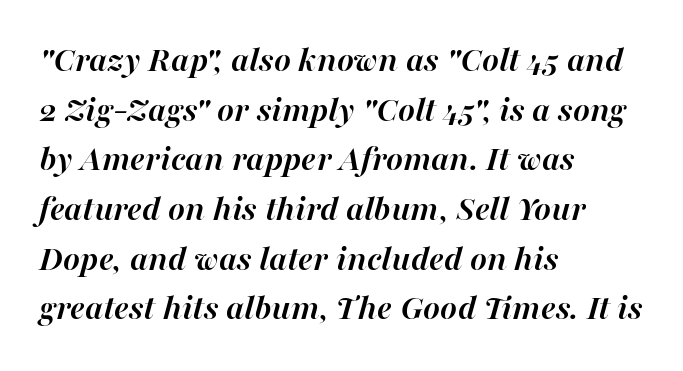
Q: Is the text bold? A: Yes.
Q: Is the text italic (slanted)? A: Yes, it leans right by about 16 degrees.
Q: Is the text underlined? A: No.
Q: How is the paragraph aligned? A: Left-aligned.
Q: Is the spacing between letters normal or unusually wide? A: Normal.
Q: Is the spacing between lines tight, normal or loose? A: Normal.
Q: Width (condensed, normal, or wide)? A: Normal.
Q: Stroke contrast? A: High.
Q: x-height? A: Medium.
Q: Monospaced? A: No.
